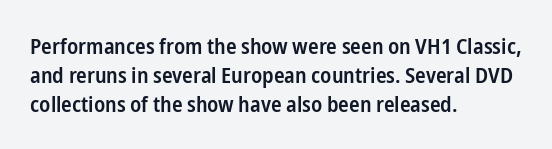
Left-aligned paragraph, ragged on the right. This sample uses plain, unmodified letter spacing. The lettering holds an erect, upright posture throughout. Underlining? Definitely not there. Students, this is semibold: more ink than regular, less than bold.
